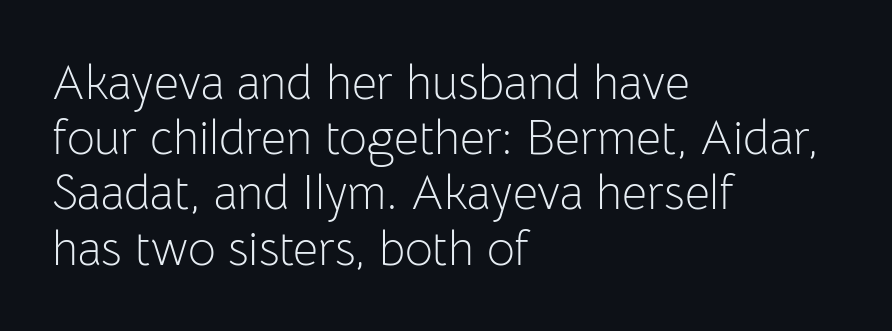
Compared with typical body copy, the letter spacing here is the same. On a weight scale, this lands at 450 or below. These lines were composed using upright roman letters. Grotesque or geometric, the face here clearly has no serifs. Note the varied advance widths — an 'i' is clearly narrower than an 'm'. Regarding leading, the lines here are crowded together.
